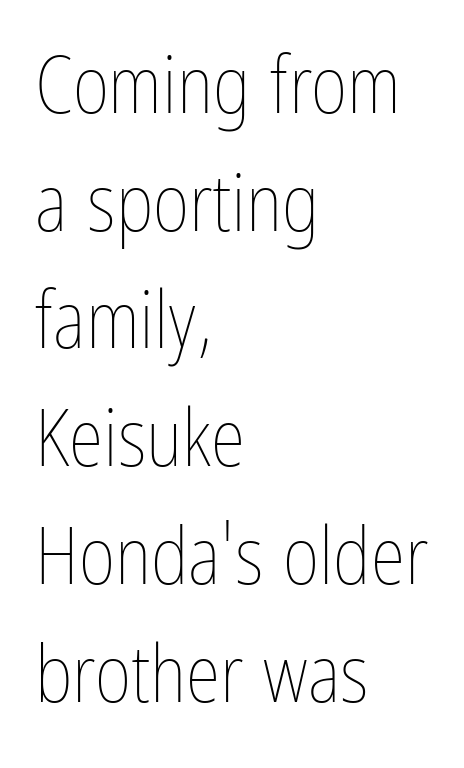
{"italic": "no", "bold": "no", "weight": "thin", "width": "condensed", "stroke_contrast": "low", "x_height": "medium", "monospaced": "no", "underline": "no", "align": "left", "line_spacing": "normal", "line_spacing_ratio": 1.49, "letter_spacing": "normal", "letter_spacing_em": 0.0, "glyph_px": 79}
